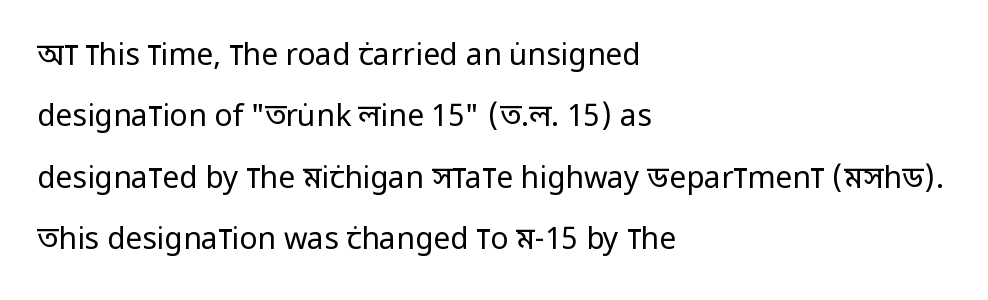
Spacing verdict: proportional, widths tailored to each character. There is no visible air inserted between adjacent glyphs. Teacher's note: observe the even left margin — that is flush-left alignment. The characters display no serif detailing; their extremities are plain. On a weight scale, this lands at 450 or below.
